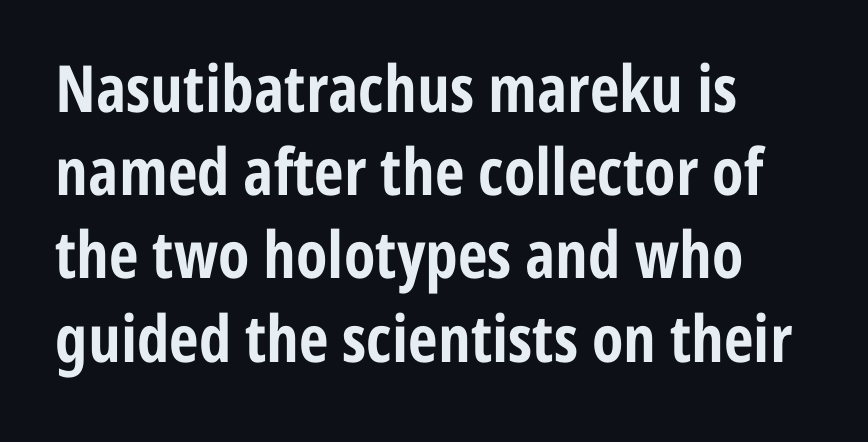
The image shows 65 px bold, condensed sans-serif type, upright; set normal line spacing (1.28x), normal letter spacing, not underlined; low stroke contrast and a medium x-height.
